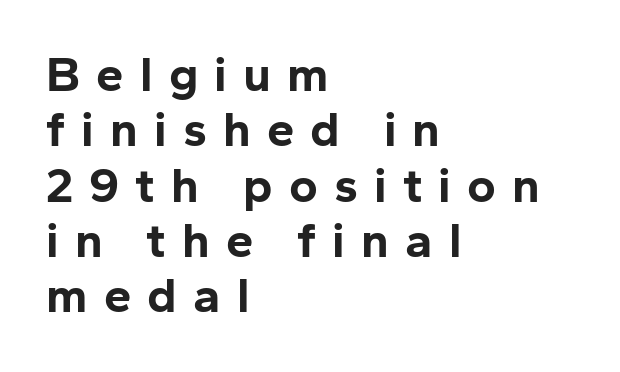
The image shows 49 px bold sans-serif type, upright; set left-aligned, tight line spacing (1.13x), unusually wide letter spacing (+0.33 em), not underlined; low stroke contrast and a medium x-height.
